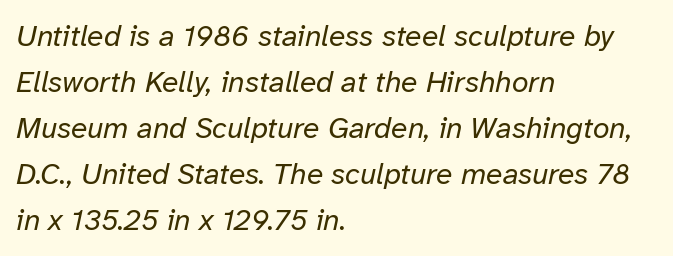
{"italic": "yes", "lean": "right", "slant_degrees": 12, "bold": "no", "weight": "regular", "width": "normal", "stroke_contrast": "low", "x_height": "medium", "monospaced": "no", "underline": "no", "align": "left", "line_spacing": "normal", "line_spacing_ratio": 1.53, "letter_spacing": "normal", "letter_spacing_em": 0.0, "glyph_px": 30}
